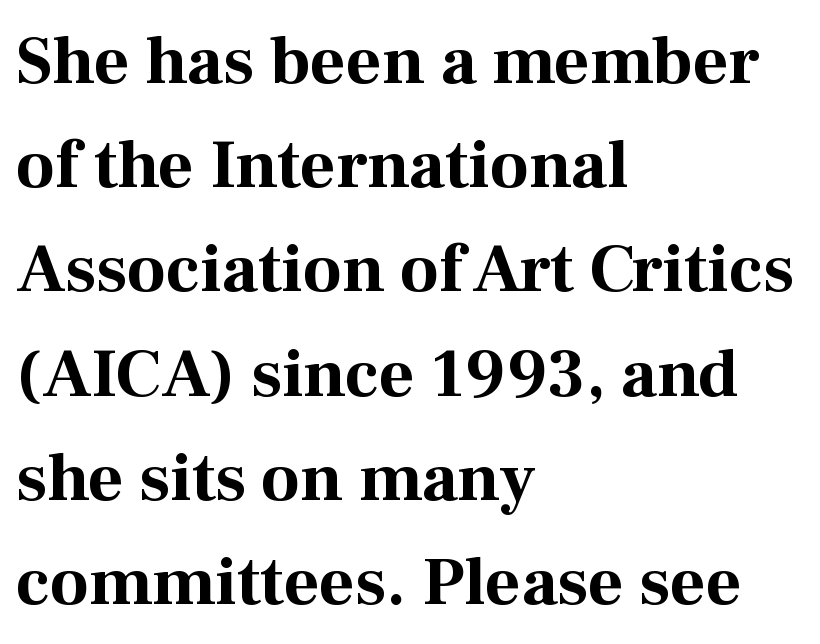
Q: Is the text bold? A: Yes.
Q: Is the text italic (slanted)? A: No, it is upright.
Q: Is the typeface a serif or a sans-serif typeface? A: Serif.
Q: Is the text underlined? A: No.
Q: How is the paragraph aligned? A: Left-aligned.
Q: Is the spacing between letters normal or unusually wide? A: Normal.
Q: Is the spacing between lines tight, normal or loose? A: Normal.
Q: Width (condensed, normal, or wide)? A: Normal.
Q: Stroke contrast? A: Medium.
Q: x-height? A: Medium.
Q: Monospaced? A: No.
